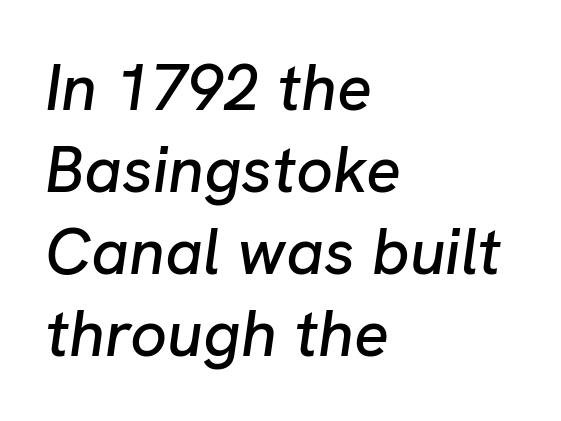
Emphasis-style slanted type is in use. A clean baseline with only descenders dipping below it. Interline gaps are of average width in this sample. These lines stack with their left ends in a neat column. Do the characters align in a grid? No, the font is proportional. Compared with typical body copy, the letter spacing here is the same.
